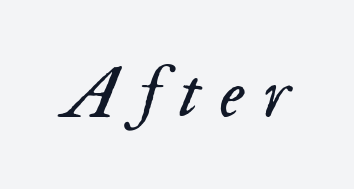
{"italic": "yes", "lean": "right", "slant_degrees": 17, "bold": "no", "weight": "regular", "width": "normal", "stroke_contrast": "medium", "x_height": "small", "monospaced": "no", "underline": "no", "letter_spacing": "wide", "letter_spacing_em": 0.27, "glyph_px": 72}
